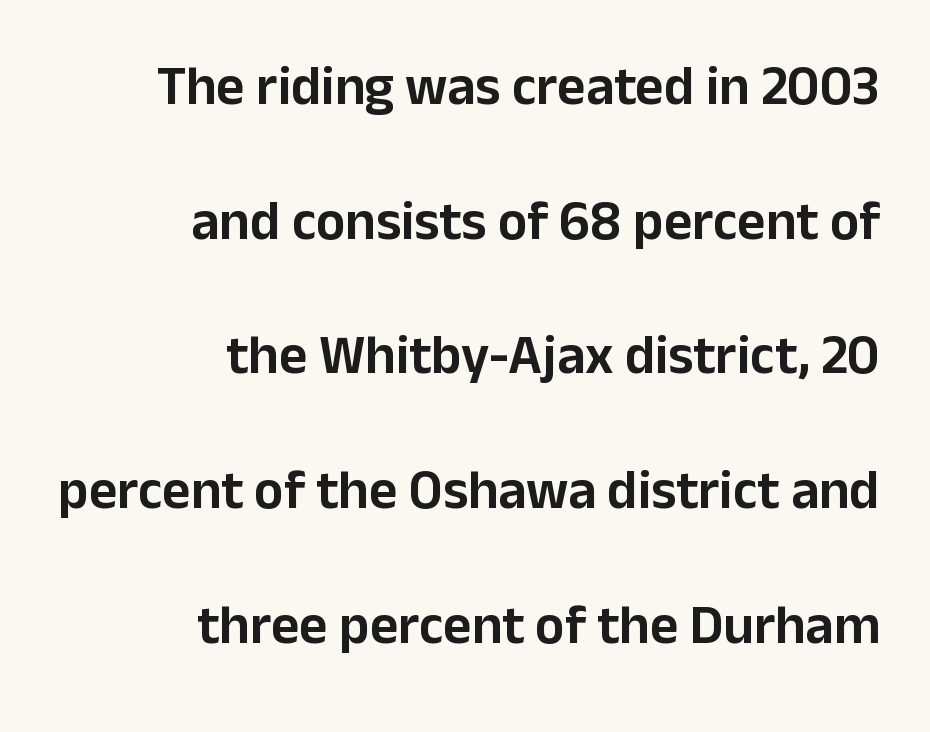
The passage shown is typeset with a sans-serif family. Short note: letters normally spaced. Vertically, the passage feels expansive, rows floating well apart. Casual observation: everything's shoved over to the right. A bare baseline throughout the passage. Looks like regular typesetting: each glyph gets only the width it needs.
